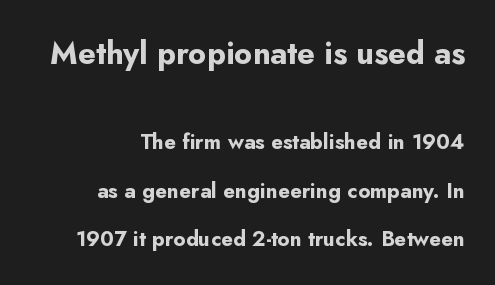
{"serif": "no", "italic": "no", "bold": "yes", "weight": "bold", "width": "normal", "stroke_contrast": "low", "x_height": "small", "monospaced": "no", "underline": "no", "align": "right", "line_spacing": "loose", "line_spacing_ratio": 2.31, "letter_spacing": "normal", "letter_spacing_em": 0.0, "larger_block": "first", "size_ratio": 1.48, "glyph_px": 31}
